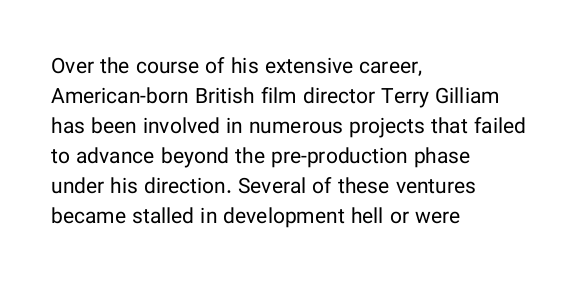
{"italic": "no", "bold": "no", "underline": "no", "align": "left", "line_spacing": "normal", "line_spacing_ratio": 1.43, "letter_spacing": "normal", "letter_spacing_em": 0.0, "glyph_px": 21}
